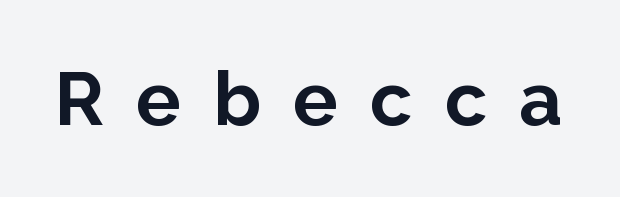
The image shows 75 px bold sans-serif type, upright; set unusually wide letter spacing (+0.43 em), not underlined; low stroke contrast and a medium x-height.
